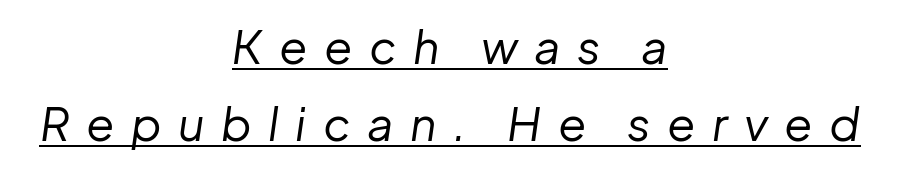
The image shows 46 px regular-weight type, italic (leaning right); set centered, normal line spacing (1.68x), unusually wide letter spacing (+0.36 em), underlined; low stroke contrast and a medium x-height.
